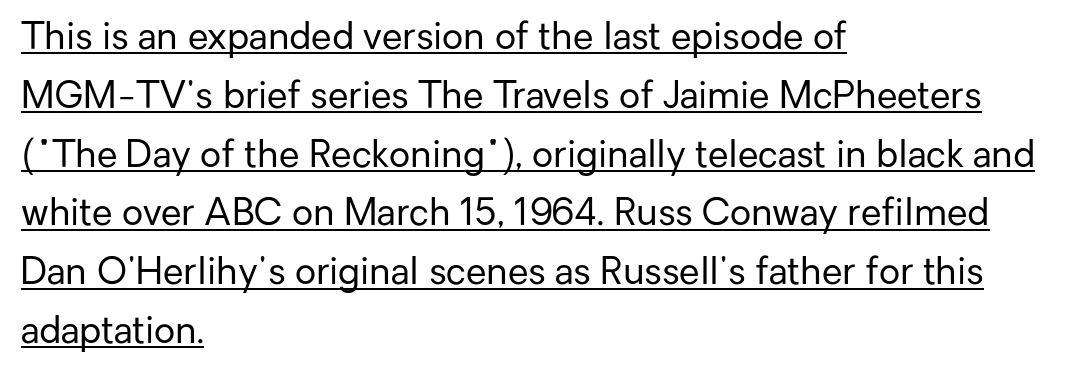
Think of a printed novel: that variable character pitch is what you see here. Short note: letters normally spaced. I'd call this a sans setting — the letters go barefoot. These lines stack with their left ends in a neat column. A roman cut, with each character standing at attention.
